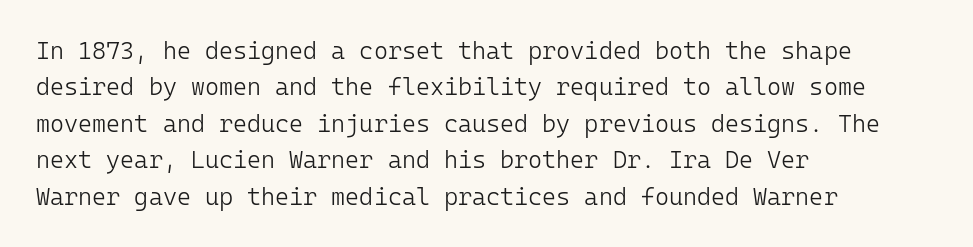
The image shows 24 px text type, upright; set left-aligned, normal line spacing (1.52x), normal letter spacing, not underlined.
